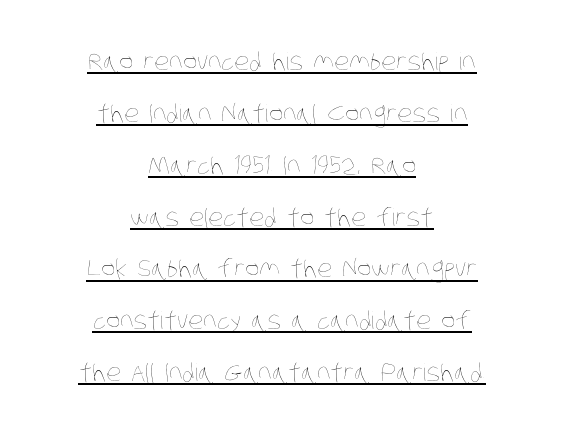
{"bold": "no", "underline": "yes", "align": "center", "line_spacing": "loose", "line_spacing_ratio": 2.16, "letter_spacing": "normal", "letter_spacing_em": 0.0, "glyph_px": 24}
